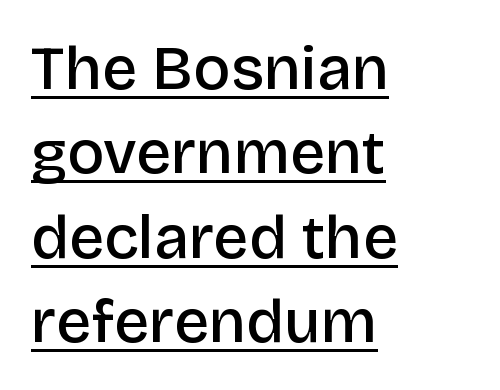
Characters remain perfectly vertical along every line. Set as a demibold, roughly 600 on the weight scale. Reading down the column, the eye jumps a familiar distance to each next line. Think of a printed novel: that variable character pitch is what you see here. A continuous stroke trails under the words, as in a hyperlink.
